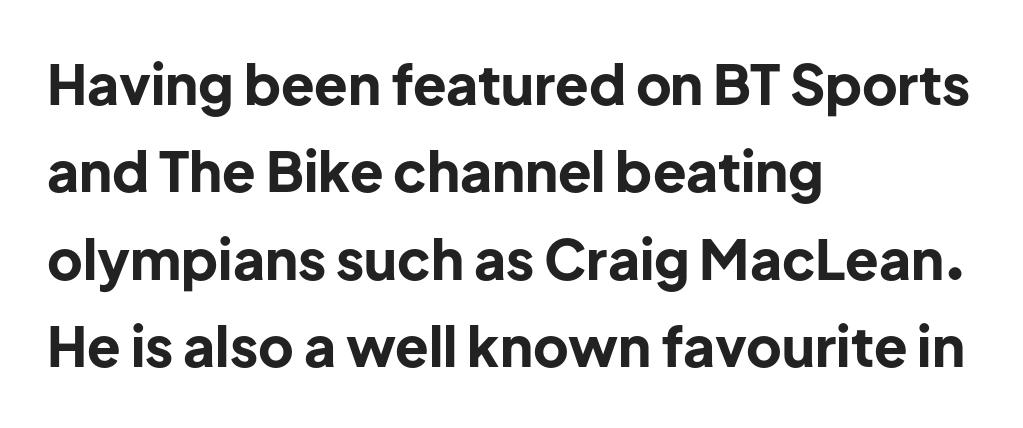
Q: Is the text bold? A: Yes.
Q: Is the text italic (slanted)? A: No, it is upright.
Q: Is the typeface a serif or a sans-serif typeface? A: Sans-serif.
Q: Is the text underlined? A: No.
Q: How is the paragraph aligned? A: Left-aligned.
Q: Is the spacing between letters normal or unusually wide? A: Normal.
Q: Is the spacing between lines tight, normal or loose? A: Normal.
Q: Width (condensed, normal, or wide)? A: Normal.
Q: Stroke contrast? A: Low.
Q: x-height? A: Medium.
Q: Monospaced? A: No.
